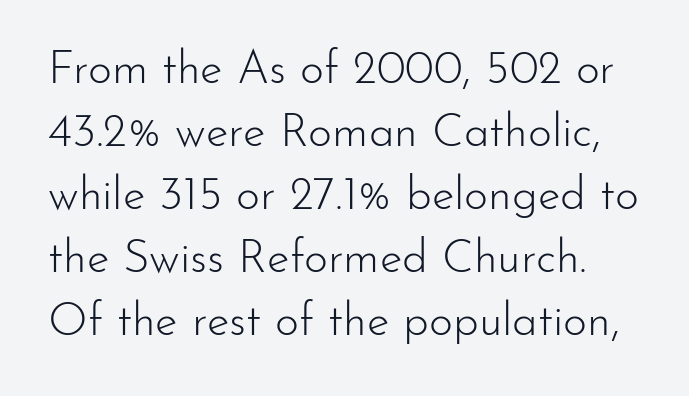
Q: Is the text bold? A: No.
Q: Is the text italic (slanted)? A: No, it is upright.
Q: Is the typeface a serif or a sans-serif typeface? A: Sans-serif.
Q: Is the text underlined? A: No.
Q: Is the spacing between letters normal or unusually wide? A: Normal.
Q: Is the spacing between lines tight, normal or loose? A: Normal.
Q: Width (condensed, normal, or wide)? A: Normal.
Q: Stroke contrast? A: Low.
Q: x-height? A: Small.
Q: Monospaced? A: No.
